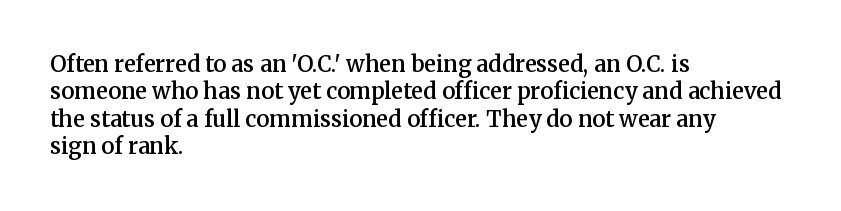
The image shows 22 px text type, upright; set left-aligned, normal line spacing (1.25x), normal letter spacing, not underlined.
